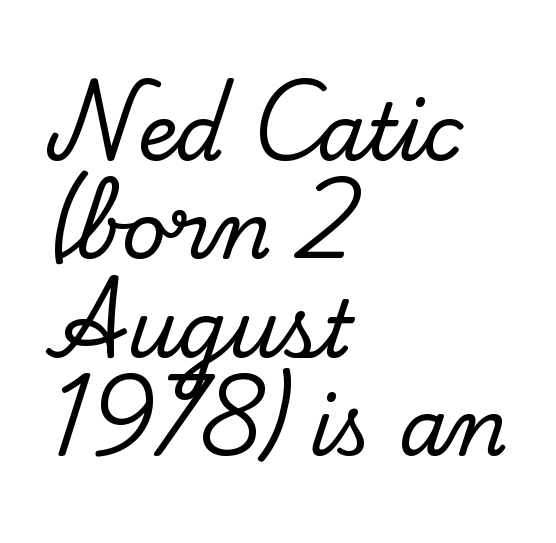
{"serif": "yes", "width": "normal", "stroke_contrast": "low", "x_height": "small", "monospaced": "no", "underline": "no", "align": "left", "line_spacing": "normal", "line_spacing_ratio": 1.26, "letter_spacing": "normal", "letter_spacing_em": 0.0, "glyph_px": 78}
